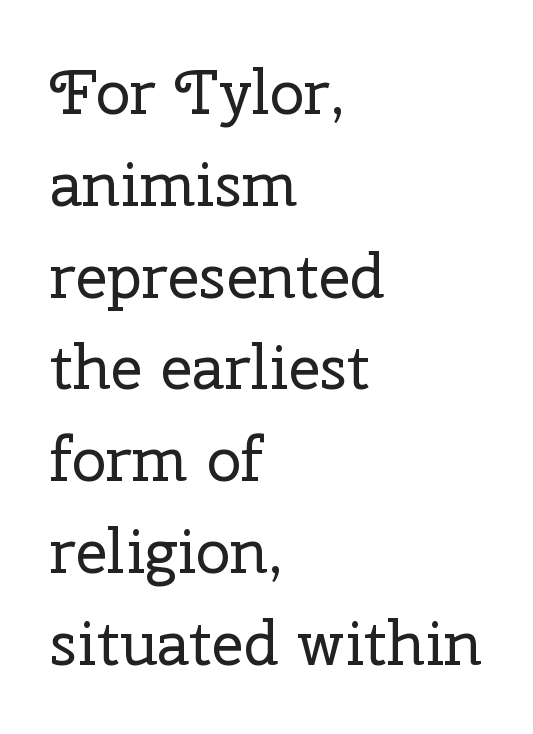
Look at the bottom of the vertical strokes: they flare into serifs here. The tracking reads as untouched default to a designer's eye. The compositor pushed each line to the left boundary. Is this a heavy cut? Hardly; it is regular or lighter. Is this a fixed-width face? No — the glyphs have proportional, varying widths. Rendered with straight, roman letterforms.
